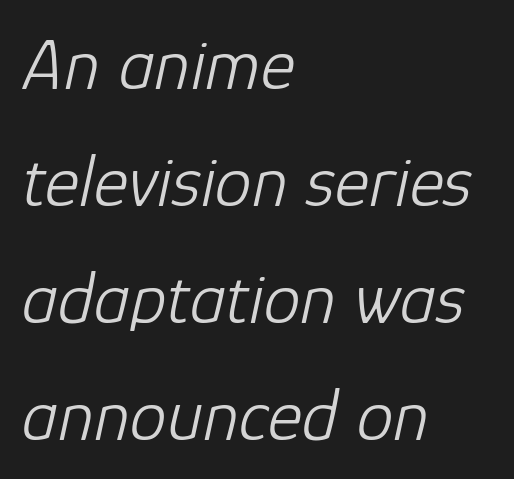
{"italic": "yes", "lean": "right", "slant_degrees": 12, "bold": "no", "weight": "light", "width": "normal", "stroke_contrast": "low", "x_height": "medium", "monospaced": "no", "underline": "no", "align": "left", "line_spacing": "normal", "line_spacing_ratio": 1.58, "letter_spacing": "normal", "letter_spacing_em": 0.0, "glyph_px": 74}
